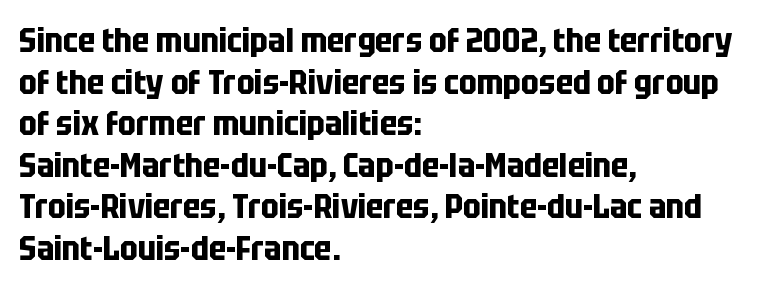
Q: Is the text bold? A: Yes.
Q: Is the text italic (slanted)? A: No, it is upright.
Q: Is the typeface a serif or a sans-serif typeface? A: Sans-serif.
Q: Is the text underlined? A: No.
Q: How is the paragraph aligned? A: Left-aligned.
Q: Is the spacing between letters normal or unusually wide? A: Normal.
Q: Is the spacing between lines tight, normal or loose? A: Normal.
Q: Width (condensed, normal, or wide)? A: Condensed.
Q: Stroke contrast? A: Low.
Q: x-height? A: Large.
Q: Monospaced? A: No.
